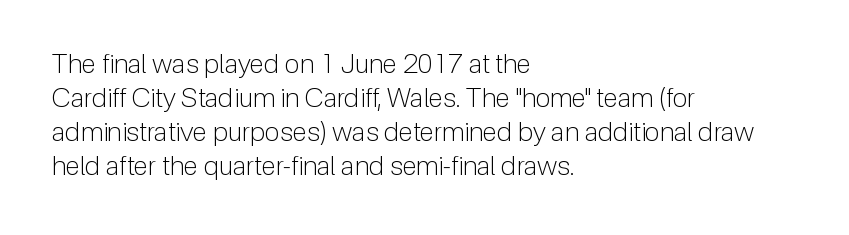
{"italic": "no", "bold": "no", "underline": "no", "align": "left", "line_spacing": "normal", "line_spacing_ratio": 1.26, "letter_spacing": "normal", "letter_spacing_em": 0.0, "glyph_px": 27}
